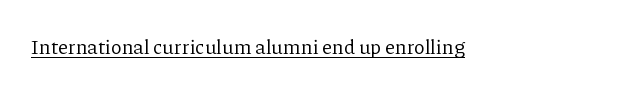
Q: Is the text bold? A: No.
Q: Is the text italic (slanted)? A: No, it is upright.
Q: Is the text underlined? A: Yes.
Q: Is the spacing between letters normal or unusually wide? A: Normal.
